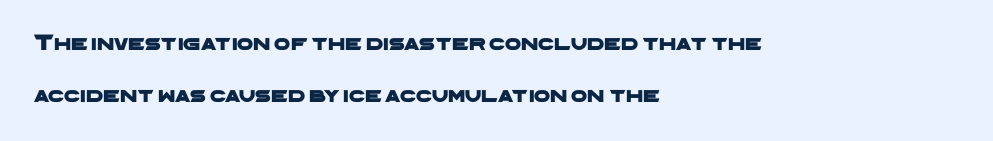
Does the copy run flush right? No — it runs flush left. The area under the type is left untouched. No extra tracking has been applied to these lines. A typesetter would call this leading open, well beyond the default.
